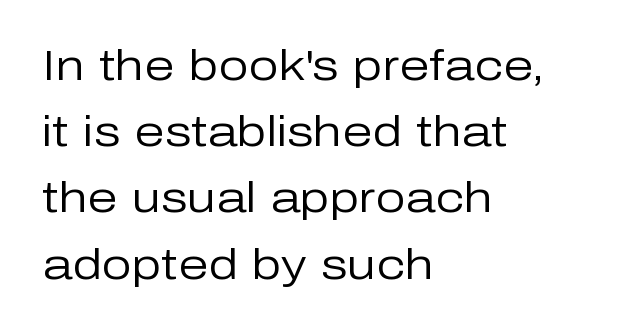
{"serif": "no", "italic": "no", "bold": "no", "weight": "regular", "width": "normal", "stroke_contrast": "low", "x_height": "medium", "monospaced": "no", "underline": "no", "align": "left", "line_spacing": "normal", "line_spacing_ratio": 1.54, "letter_spacing": "normal", "letter_spacing_em": 0.0, "glyph_px": 43}
